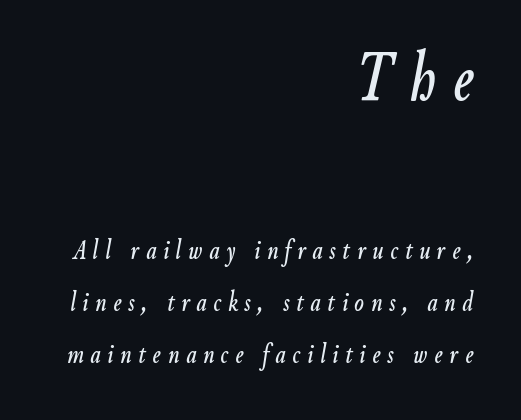
Q: Is the text italic (slanted)? A: Yes, it leans right by about 9 degrees.
Q: Is the text underlined? A: No.
Q: How is the paragraph aligned? A: Right-aligned.
Q: Is the spacing between letters normal or unusually wide? A: Unusually wide.
Q: Which block of text is set in a larger size, the first (top) or the second (bottom)? A: The first (top) one.
Q: Width (condensed, normal, or wide)? A: Condensed.
Q: Stroke contrast? A: Low.
Q: x-height? A: Small.
Q: Monospaced? A: No.
